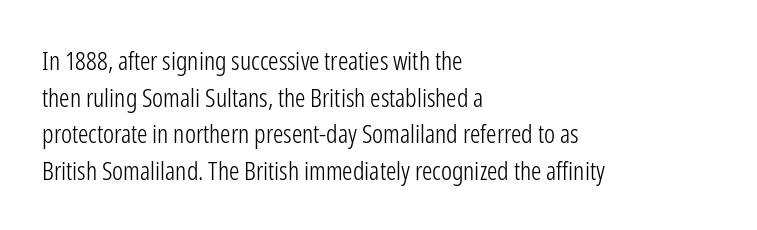
In CSS terms this would be text-align: left. The words here are not underlined. The font is comparable to plain body text, perhaps lighter. Every character sits straight up, as roman type does. The vertical gap from one line to the next is medium. Compared with typical body copy, the letter spacing here is the same.
